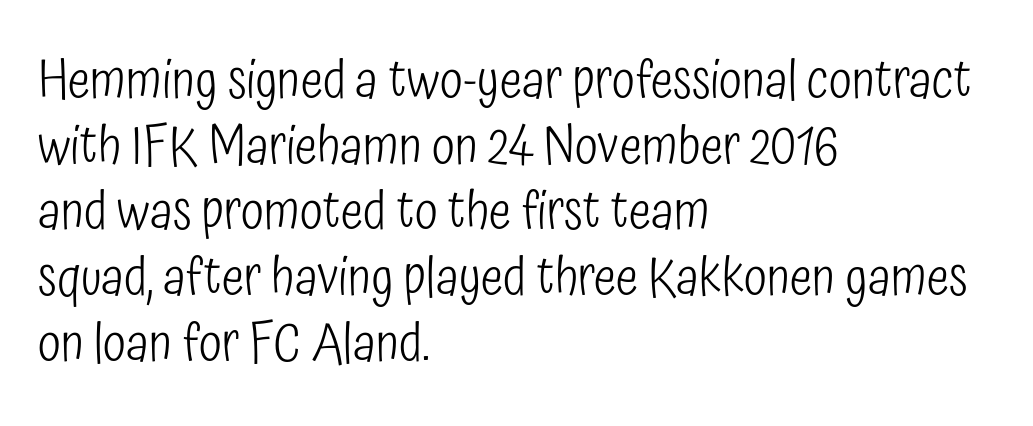
Q: Is the text bold? A: No.
Q: Is the text italic (slanted)? A: No, it is upright.
Q: Is the typeface a serif or a sans-serif typeface? A: Sans-serif.
Q: Is the text underlined? A: No.
Q: How is the paragraph aligned? A: Left-aligned.
Q: Is the spacing between letters normal or unusually wide? A: Normal.
Q: Width (condensed, normal, or wide)? A: Condensed.
Q: Stroke contrast? A: Low.
Q: x-height? A: Medium.
Q: Monospaced? A: No.
